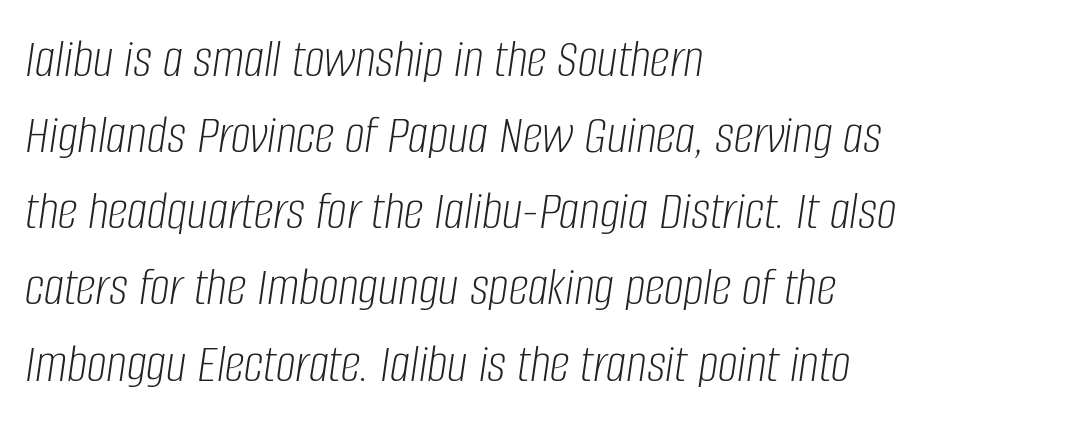
Q: Is the text bold? A: No.
Q: Is the text italic (slanted)? A: Yes, it leans right by about 8 degrees.
Q: Is the text underlined? A: No.
Q: How is the paragraph aligned? A: Left-aligned.
Q: Is the spacing between letters normal or unusually wide? A: Normal.
Q: Is the spacing between lines tight, normal or loose? A: Normal.
Q: Width (condensed, normal, or wide)? A: Condensed.
Q: Stroke contrast? A: Low.
Q: x-height? A: Large.
Q: Monospaced? A: No.
